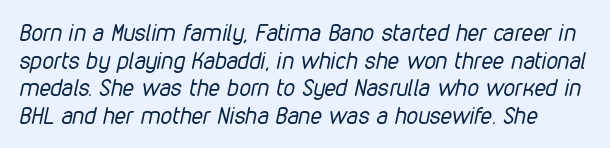
The passage shown leans; its letterforms are oblique. The weight tops out at a normal text grade. Type without underlining. You could call the tracking neutral — neither tight nor loose.
